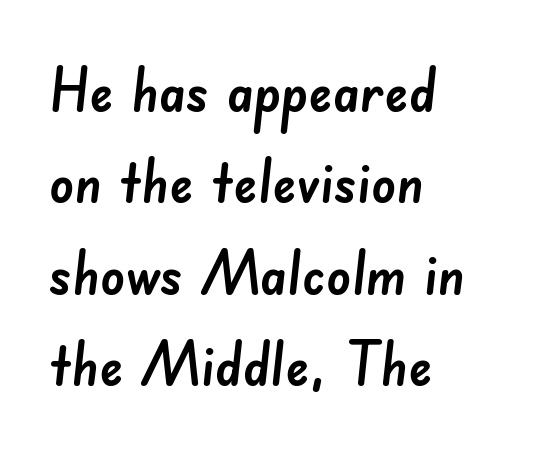
Looks like regular typesetting: each glyph gets only the width it needs. Each new line begins a customary step beneath the previous one. Any mark beneath the type? The region is blank. No feet cap the strokes, marking this as sans-serif type. This rendering leaves character spacing at its baseline value. Does the copy run flush right? No — it runs flush left.
